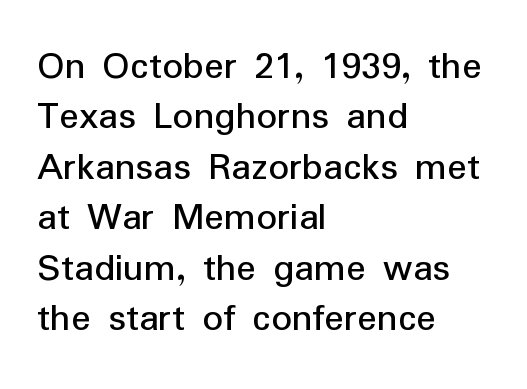
Q: Is the text bold? A: No.
Q: Is the text italic (slanted)? A: No, it is upright.
Q: Is the typeface a serif or a sans-serif typeface? A: Sans-serif.
Q: Is the text underlined? A: No.
Q: How is the paragraph aligned? A: Left-aligned.
Q: Is the spacing between letters normal or unusually wide? A: Normal.
Q: Width (condensed, normal, or wide)? A: Normal.
Q: Stroke contrast? A: Low.
Q: x-height? A: Medium.
Q: Monospaced? A: No.
